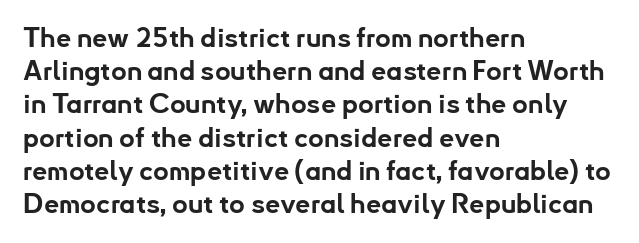
The image shows 27 px bold type, upright; set left-aligned, line spacing 1.23x, normal letter spacing, not underlined.
